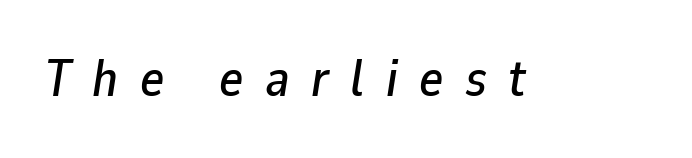
The baseline area is clear. A typesetter would call this proportional, since set widths differ per character. The lettering tilts uniformly, giving the passage an italic look. The tracking jumps out immediately: characters are airy and widely separated.
